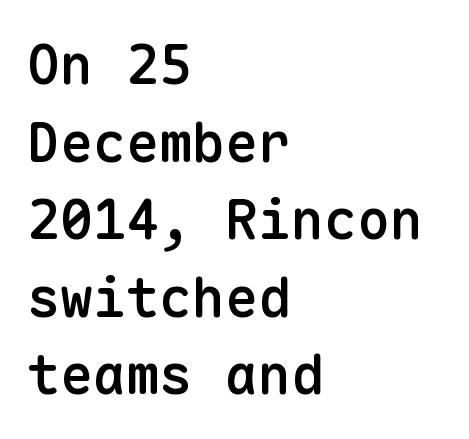
Upright lettering throughout. Words float on clear page, feet unadorned. Is the block centered? No — it sits flush against the left margin. The passage shown is typed in a monospace face where columns stay perfectly aligned. The letters are semibold — heavier than regular but short of a full bold. The designer left line spacing at the default.
